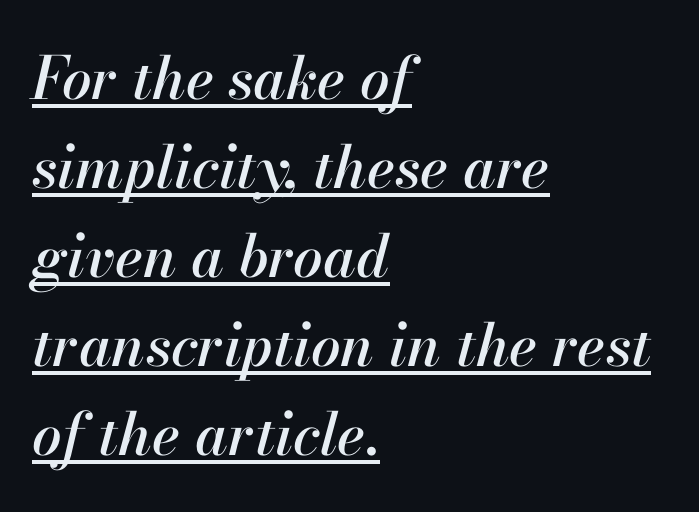
{"italic": "yes", "lean": "right", "slant_degrees": 13, "width": "normal", "stroke_contrast": "high", "x_height": "small", "monospaced": "no", "underline": "yes", "align": "left", "line_spacing": "normal", "line_spacing_ratio": 1.51, "letter_spacing": "normal", "letter_spacing_em": 0.0, "glyph_px": 59}
